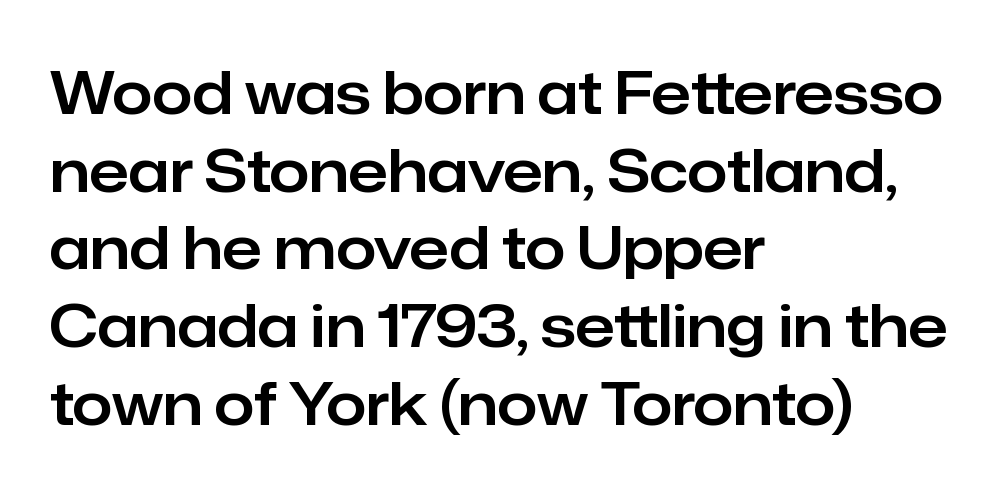
The image shows 58 px sans-serif type, upright; set left-aligned, normal line spacing (1.34x), normal letter spacing, not underlined; low stroke contrast and a medium x-height.
